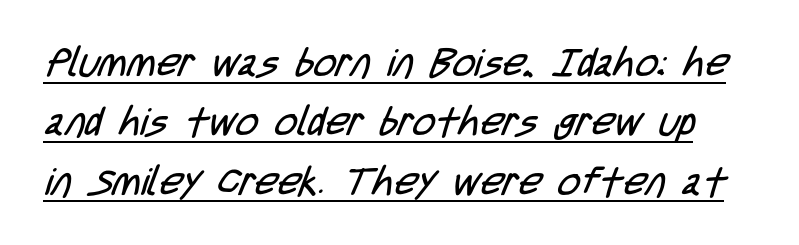
{"serif": "no", "bold": "no", "weight": "regular", "width": "condensed", "stroke_contrast": "low", "x_height": "large", "monospaced": "no", "underline": "yes", "line_spacing": "normal", "line_spacing_ratio": 1.52, "letter_spacing": "normal", "letter_spacing_em": 0.0, "glyph_px": 39}
